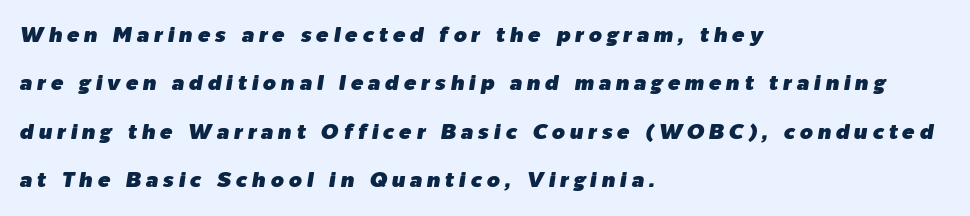
The image shows 21 px text type, italic (leaning right); set left-aligned, loose line spacing (2.3x), unusually wide letter spacing (+0.22 em), not underlined.
